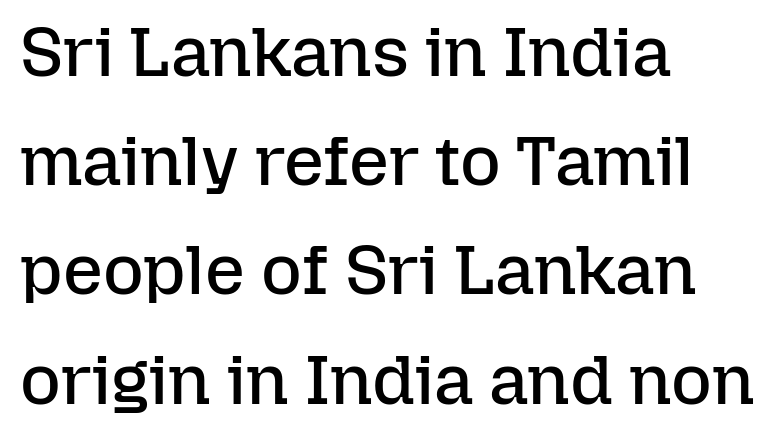
{"italic": "no", "bold": "no", "weight": "regular", "width": "normal", "stroke_contrast": "low", "x_height": "medium", "monospaced": "no", "underline": "no", "align": "left", "line_spacing": "normal", "line_spacing_ratio": 1.56, "letter_spacing": "normal", "letter_spacing_em": 0.0, "glyph_px": 70}
